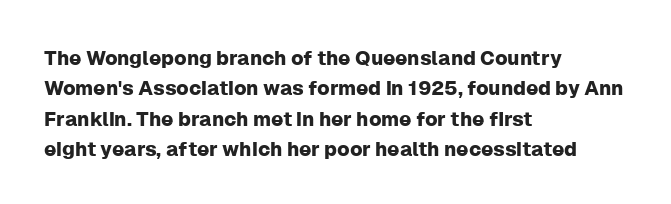
Q: Is the text italic (slanted)? A: No, it is upright.
Q: Is the text underlined? A: No.
Q: How is the paragraph aligned? A: Left-aligned.
Q: Is the spacing between letters normal or unusually wide? A: Normal.
Q: Is the spacing between lines tight, normal or loose? A: Normal.
